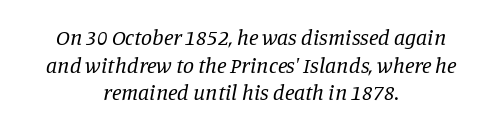
Q: Is the text bold? A: No.
Q: Is the text italic (slanted)? A: Yes, it leans right by about 11 degrees.
Q: Is the text underlined? A: No.
Q: How is the paragraph aligned? A: Centered.
Q: Is the spacing between letters normal or unusually wide? A: Normal.
Q: Is the spacing between lines tight, normal or loose? A: Normal.
